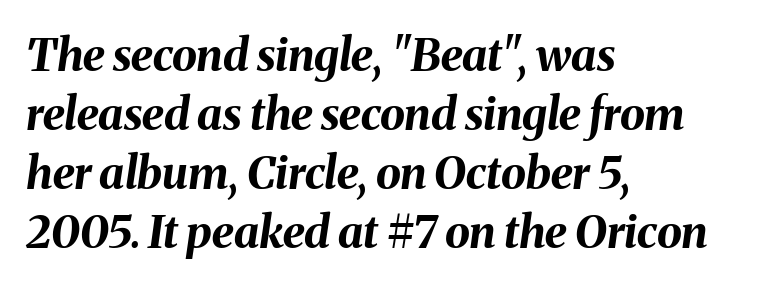
Q: Is the text bold? A: Yes.
Q: Is the text italic (slanted)? A: Yes, it leans right by about 8 degrees.
Q: Is the text underlined? A: No.
Q: How is the paragraph aligned? A: Left-aligned.
Q: Is the spacing between letters normal or unusually wide? A: Normal.
Q: Is the spacing between lines tight, normal or loose? A: Normal.
Q: Width (condensed, normal, or wide)? A: Normal.
Q: Stroke contrast? A: Medium.
Q: x-height? A: Medium.
Q: Monospaced? A: No.
